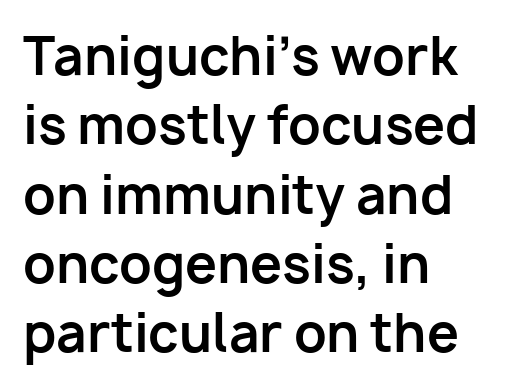
Q: Is the text bold? A: Yes.
Q: Is the text italic (slanted)? A: No, it is upright.
Q: Is the typeface a serif or a sans-serif typeface? A: Sans-serif.
Q: Is the text underlined? A: No.
Q: How is the paragraph aligned? A: Left-aligned.
Q: Is the spacing between letters normal or unusually wide? A: Normal.
Q: Is the spacing between lines tight, normal or loose? A: Normal.
Q: Width (condensed, normal, or wide)? A: Normal.
Q: Stroke contrast? A: Low.
Q: x-height? A: Medium.
Q: Monospaced? A: No.
